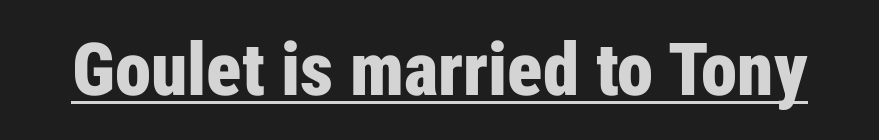
{"serif": "no", "italic": "no", "bold": "yes", "weight": "bold", "width": "condensed", "stroke_contrast": "low", "x_height": "medium", "monospaced": "no", "underline": "yes", "letter_spacing": "normal", "letter_spacing_em": 0.0, "glyph_px": 73}
